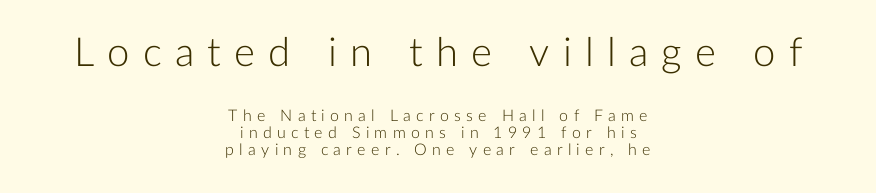
Q: Is the text bold? A: No.
Q: Is the text italic (slanted)? A: No, it is upright.
Q: Is the typeface a serif or a sans-serif typeface? A: Sans-serif.
Q: Is the text underlined? A: No.
Q: How is the paragraph aligned? A: Centered.
Q: Is the spacing between letters normal or unusually wide? A: Unusually wide.
Q: Is the spacing between lines tight, normal or loose? A: Tight.
Q: Which block of text is set in a larger size, the first (top) or the second (bottom)? A: The first (top) one.
Q: Width (condensed, normal, or wide)? A: Normal.
Q: Stroke contrast? A: Low.
Q: x-height? A: Medium.
Q: Monospaced? A: No.
